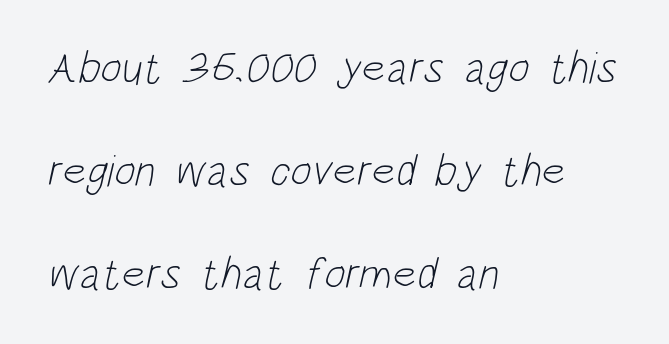
The image shows 45 px light, condensed sans-serif type; set left-aligned, loose line spacing (2.29x), normal letter spacing, not underlined; low stroke contrast and a large x-height.
